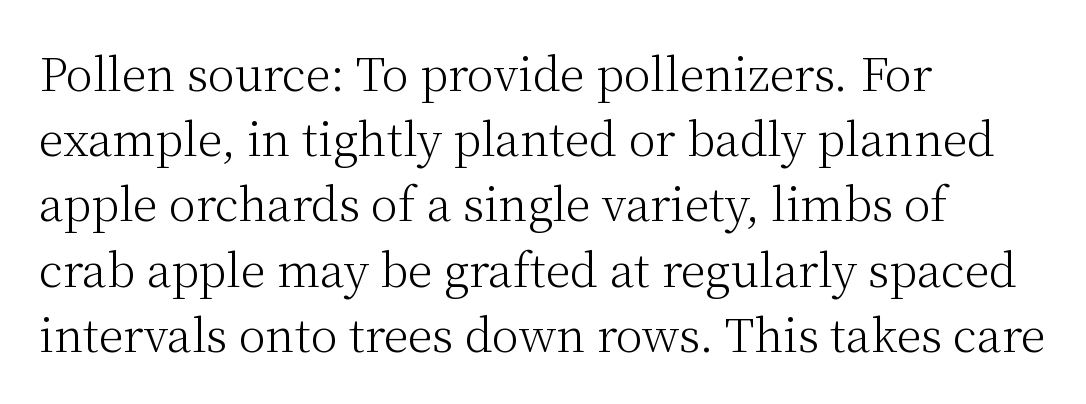
The image shows 45 px light serif type, upright; set left-aligned, normal line spacing (1.45x), normal letter spacing, not underlined; medium stroke contrast and a medium x-height.
